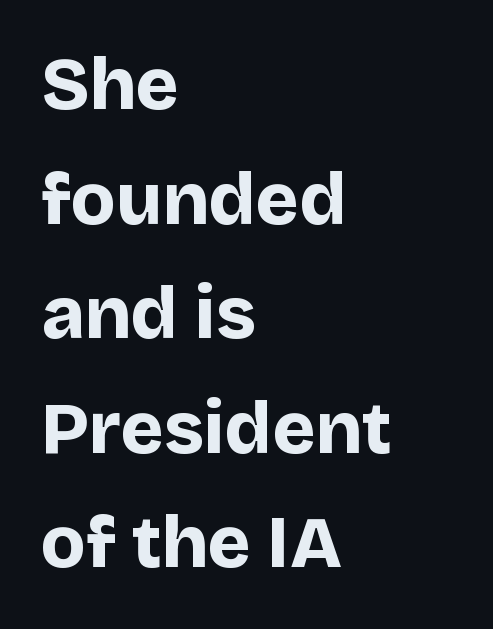
{"serif": "no", "italic": "no", "bold": "yes", "weight": "bold", "width": "normal", "stroke_contrast": "low", "x_height": "large", "monospaced": "no", "underline": "no", "align": "left", "line_spacing": "normal", "line_spacing_ratio": 1.57, "letter_spacing": "normal", "letter_spacing_em": 0.0, "glyph_px": 73}
